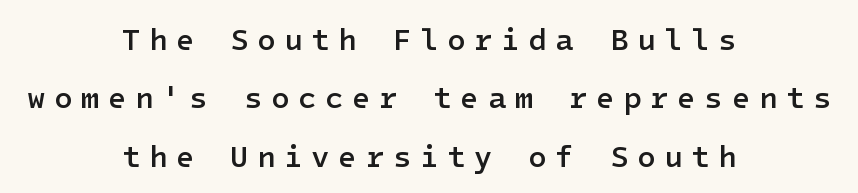
{"serif": "no", "italic": "no", "bold": "semi", "weight": "semibold", "width": "normal", "stroke_contrast": "low", "x_height": "medium", "underline": "no", "align": "center", "line_spacing": "loose", "line_spacing_ratio": 1.95, "letter_spacing": "wide", "letter_spacing_em": 0.29, "glyph_px": 30}
